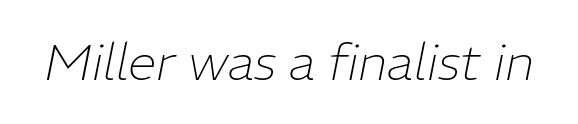
Q: Is the text bold? A: No.
Q: Is the text italic (slanted)? A: Yes, it leans right by about 11 degrees.
Q: Is the text underlined? A: No.
Q: Is the spacing between letters normal or unusually wide? A: Normal.
Q: Width (condensed, normal, or wide)? A: Normal.
Q: Stroke contrast? A: Low.
Q: x-height? A: Medium.
Q: Monospaced? A: No.
